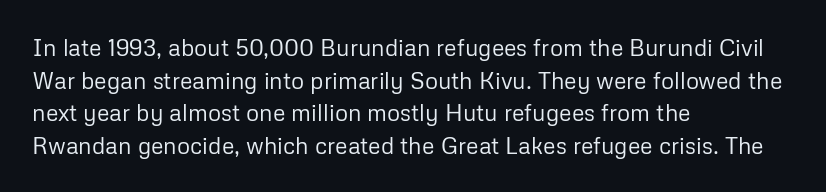
The image shows 23 px text type, upright; set left-aligned, normal line spacing (1.42x), normal letter spacing, not underlined.
